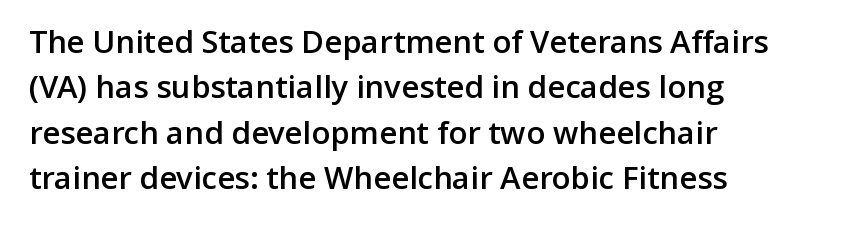
Q: Is the text bold? A: Semi-bold.
Q: Is the text italic (slanted)? A: No, it is upright.
Q: Is the typeface a serif or a sans-serif typeface? A: Sans-serif.
Q: Is the text underlined? A: No.
Q: How is the paragraph aligned? A: Left-aligned.
Q: Is the spacing between letters normal or unusually wide? A: Normal.
Q: Is the spacing between lines tight, normal or loose? A: Normal.
Q: Width (condensed, normal, or wide)? A: Normal.
Q: Stroke contrast? A: Low.
Q: x-height? A: Medium.
Q: Monospaced? A: No.
